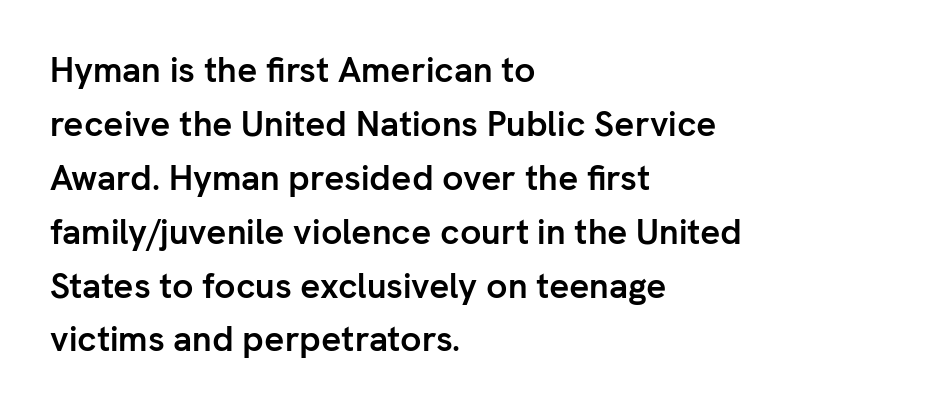
{"serif": "no", "italic": "no", "bold": "yes", "weight": "semibold", "width": "normal", "stroke_contrast": "low", "x_height": "medium", "monospaced": "no", "underline": "no", "align": "left", "line_spacing": "normal", "line_spacing_ratio": 1.54, "letter_spacing": "normal", "letter_spacing_em": 0.0, "glyph_px": 35}
